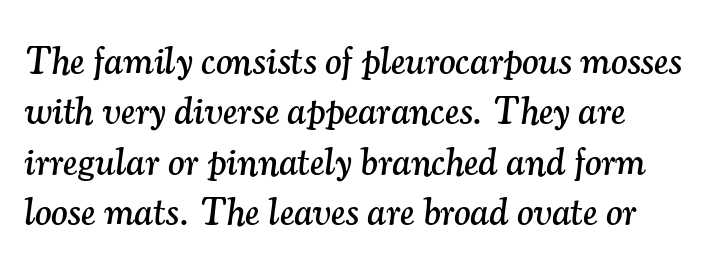
The image shows 39 px serif type, italic (leaning right); set normal line spacing (1.29x), normal letter spacing, not underlined; medium stroke contrast and a small x-height.
